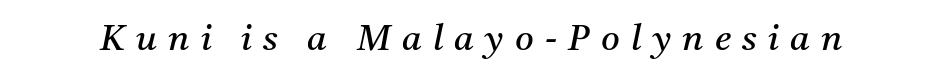
The image shows 36 px regular-weight serif type, italic (leaning right); set unusually wide letter spacing (+0.31 em), not underlined; medium stroke contrast and a medium x-height.
